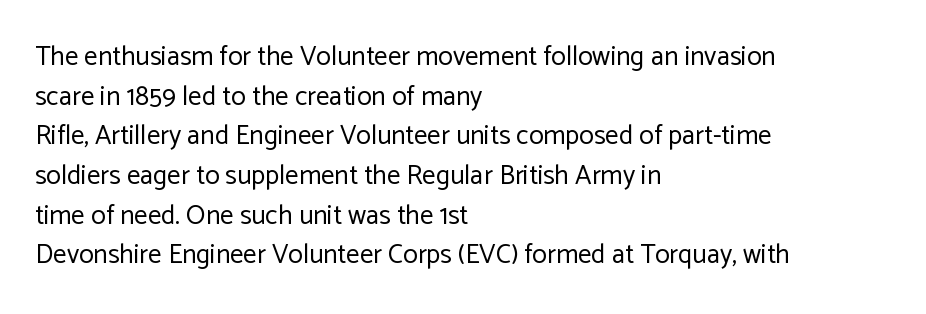
The image shows 27 px text type, upright; set left-aligned, normal line spacing (1.47x), normal letter spacing, not underlined.
